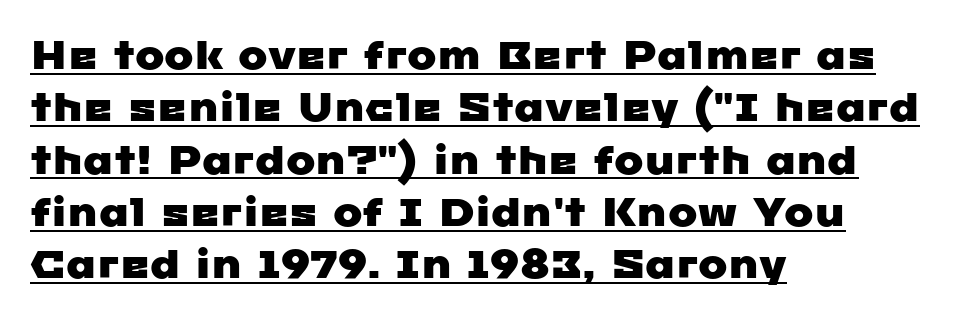
{"serif": "no", "width": "wide", "stroke_contrast": "low", "x_height": "medium", "monospaced": "no", "underline": "yes", "align": "left", "line_spacing": "normal", "line_spacing_ratio": 1.34, "letter_spacing": "normal", "letter_spacing_em": 0.0, "glyph_px": 39}
